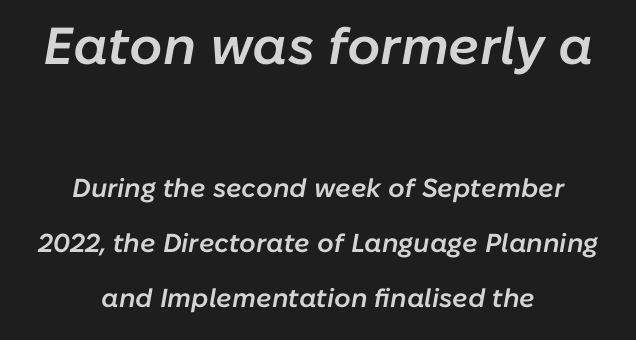
The image shows 52 px semibold type, italic (leaning right); set centered, loose line spacing (2.12x), normal letter spacing, not underlined; the first (top) block is 2.0x larger; low stroke contrast and a medium x-height.
